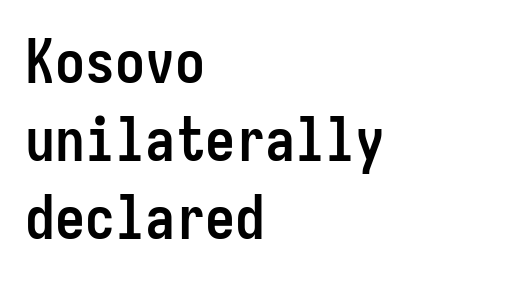
{"serif": "no", "italic": "no", "bold": "yes", "weight": "semibold", "width": "condensed", "stroke_contrast": "low", "x_height": "medium", "monospaced": "yes", "underline": "no", "align": "left", "line_spacing": "normal", "line_spacing_ratio": 1.3, "letter_spacing": "normal", "letter_spacing_em": 0.0, "glyph_px": 60}
